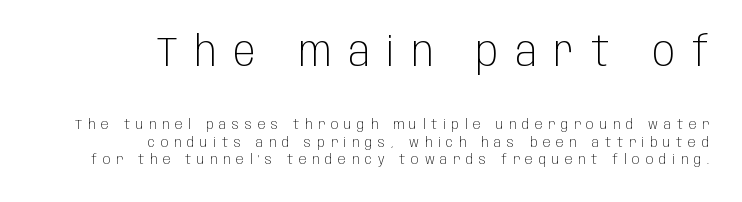
{"serif": "no", "italic": "no", "bold": "no", "weight": "light", "width": "condensed", "stroke_contrast": "low", "x_height": "large", "monospaced": "no", "underline": "no", "align": "right", "line_spacing": "normal", "line_spacing_ratio": 1.25, "letter_spacing": "wide", "letter_spacing_em": 0.41, "larger_block": "first", "size_ratio": 2.93, "glyph_px": 41}
